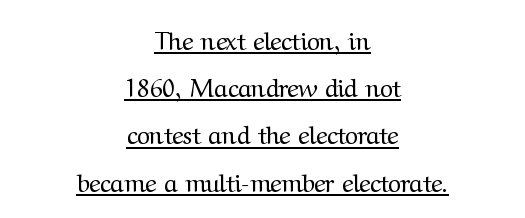
The image shows 25 px text type, upright; set centered, line spacing 1.89x, normal letter spacing, underlined.
